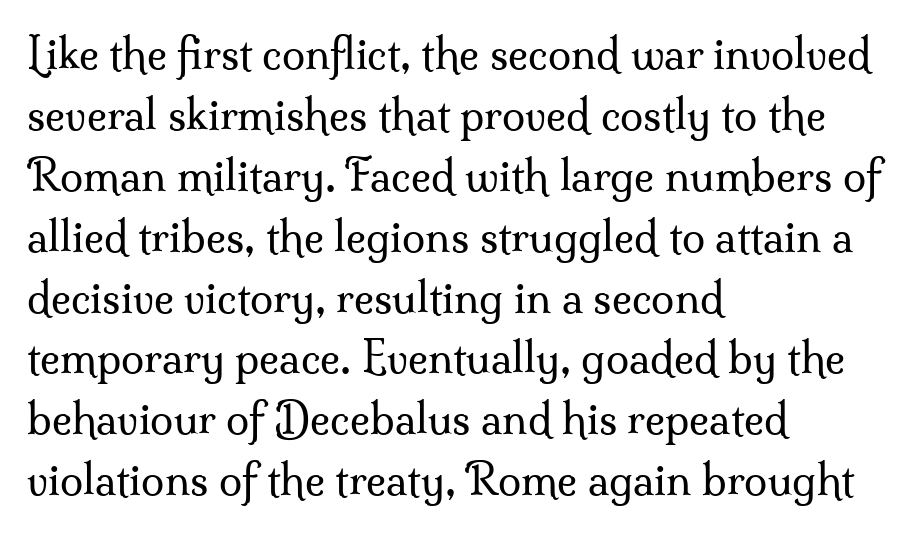
{"serif": "yes", "italic": "no", "bold": "no", "weight": "regular", "width": "normal", "stroke_contrast": "medium", "x_height": "small", "monospaced": "no", "underline": "no", "align": "left", "line_spacing": "normal", "line_spacing_ratio": 1.45, "letter_spacing": "normal", "letter_spacing_em": 0.0, "glyph_px": 42}
